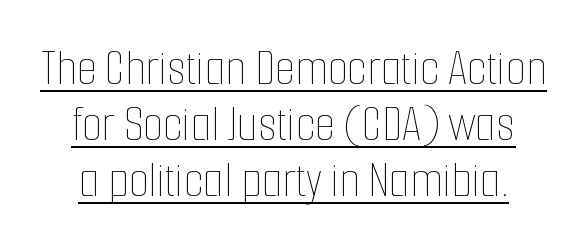
Honestly, the rows look squashed on top of each other. Do the characters align in a grid? No, the font is proportional. Characters follow at the spacing the type designer built in. The typography opts for an upright posture over an oblique one. Heft: none added — not bold.
